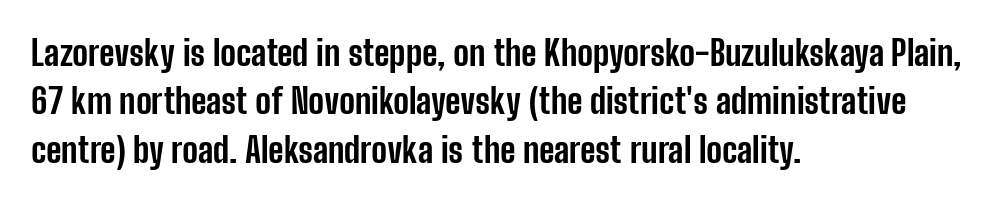
Emphasis by weight is at full strength: bold. The horizontal fit of the characters is conventional and even. You could not count columns in this text — the font is proportionally spaced. The letters stand straight up with perfectly vertical stems. The string is rendered with underlining switched off.
